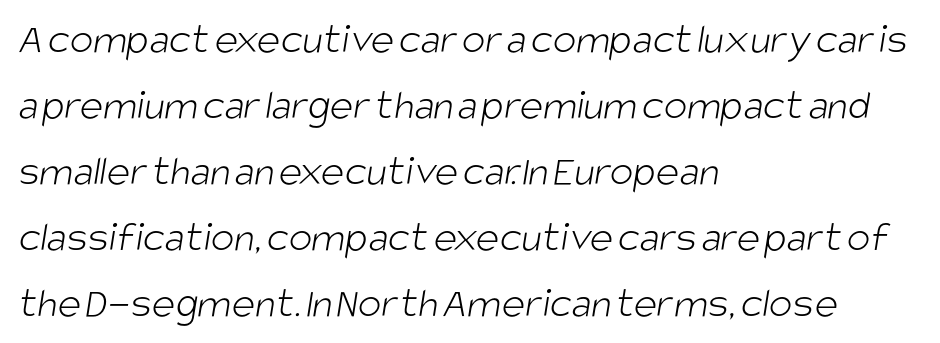
Q: Is the text bold? A: No.
Q: Is the typeface a serif or a sans-serif typeface? A: Sans-serif.
Q: Is the text underlined? A: No.
Q: How is the paragraph aligned? A: Left-aligned.
Q: Is the spacing between letters normal or unusually wide? A: Normal.
Q: Is the spacing between lines tight, normal or loose? A: Normal.
Q: Width (condensed, normal, or wide)? A: Condensed.
Q: Stroke contrast? A: Low.
Q: x-height? A: Large.
Q: Monospaced? A: No.
